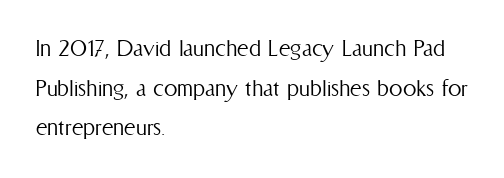
Notice how descenders clear the ascenders below comfortably — that's standard leading. Inter-character spacing is left at the font's built-in metrics. Bare-footed words on every line. The strokes are not fattened; the text isn't bold. A student would call this left alignment; a typographer would say flush left, rag right.
